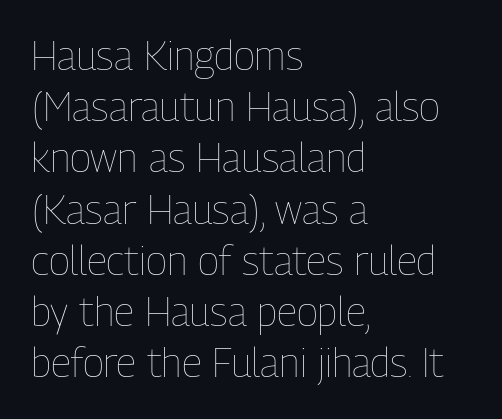
Q: Is the text bold? A: No.
Q: Is the text italic (slanted)? A: No, it is upright.
Q: Is the text underlined? A: No.
Q: How is the paragraph aligned? A: Left-aligned.
Q: Is the spacing between letters normal or unusually wide? A: Normal.
Q: Is the spacing between lines tight, normal or loose? A: Normal.
Q: Width (condensed, normal, or wide)? A: Condensed.
Q: Stroke contrast? A: Low.
Q: x-height? A: Medium.
Q: Monospaced? A: No.
